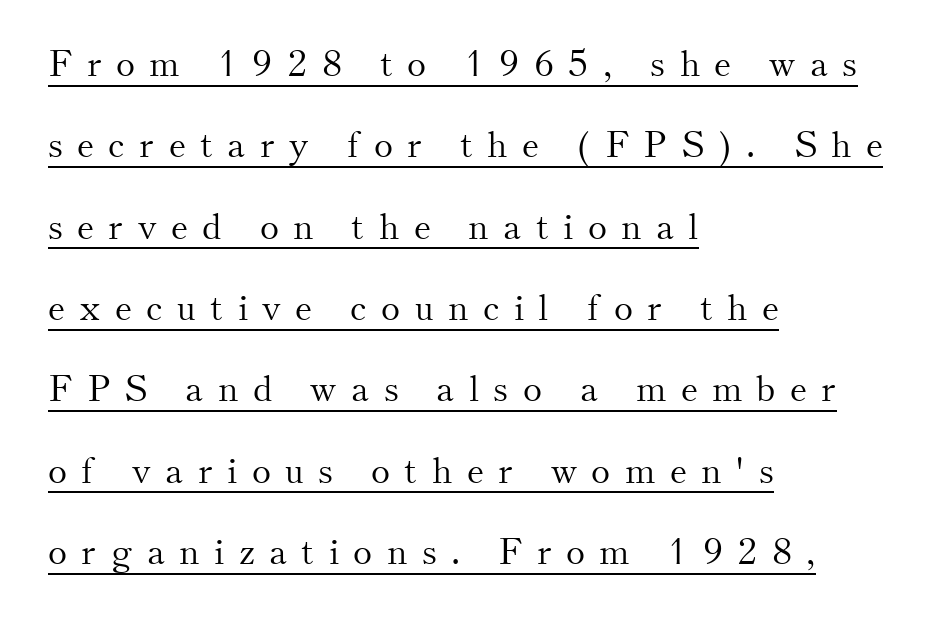
{"serif": "yes", "italic": "no", "bold": "no", "weight": "light", "width": "normal", "stroke_contrast": "medium", "x_height": "small", "monospaced": "no", "underline": "yes", "align": "left", "line_spacing": "loose", "line_spacing_ratio": 2.26, "letter_spacing": "wide", "letter_spacing_em": 0.4, "glyph_px": 36}
